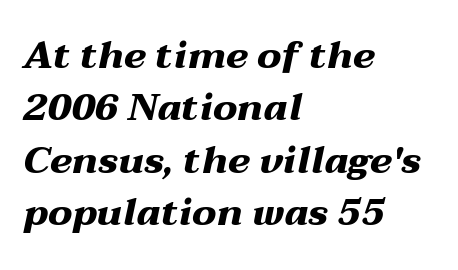
Q: Is the text bold? A: Yes.
Q: Is the text italic (slanted)? A: Yes, it leans right by about 12 degrees.
Q: Is the text underlined? A: No.
Q: How is the paragraph aligned? A: Left-aligned.
Q: Is the spacing between letters normal or unusually wide? A: Normal.
Q: Is the spacing between lines tight, normal or loose? A: Normal.
Q: Width (condensed, normal, or wide)? A: Wide.
Q: Stroke contrast? A: Medium.
Q: x-height? A: Medium.
Q: Monospaced? A: No.
